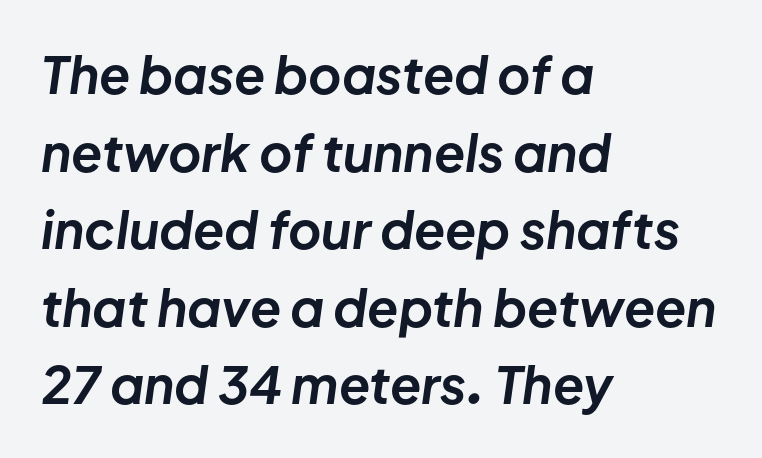
The image shows 51 px bold type, italic (leaning right); set left-aligned, normal line spacing (1.52x), normal letter spacing, not underlined; low stroke contrast and a medium x-height.
